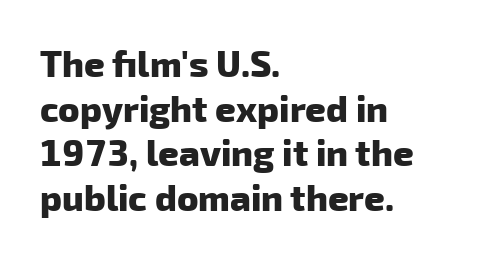
Q: Is the text bold? A: Yes.
Q: Is the typeface a serif or a sans-serif typeface? A: Sans-serif.
Q: Is the text underlined? A: No.
Q: How is the paragraph aligned? A: Left-aligned.
Q: Is the spacing between letters normal or unusually wide? A: Normal.
Q: Width (condensed, normal, or wide)? A: Normal.
Q: Stroke contrast? A: Low.
Q: x-height? A: Medium.
Q: Monospaced? A: No.
